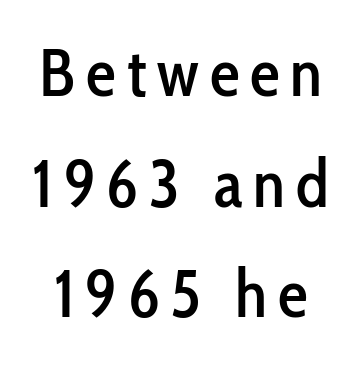
The image shows 67 px condensed sans-serif type, upright; set normal line spacing (1.65x), not underlined; low stroke contrast and a medium x-height.
